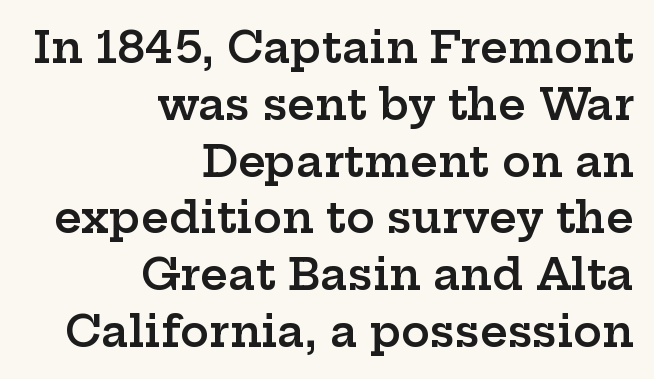
{"serif": "yes", "italic": "no", "bold": "semi", "weight": "semibold", "width": "wide", "stroke_contrast": "low", "x_height": "medium", "monospaced": "no", "underline": "no", "align": "right", "line_spacing": "normal", "line_spacing_ratio": 1.32, "letter_spacing": "normal", "letter_spacing_em": 0.0, "glyph_px": 43}
